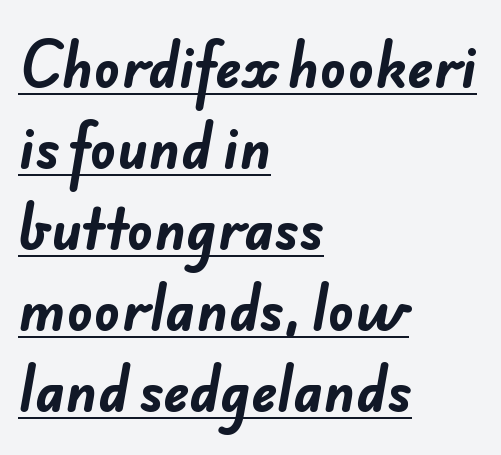
Q: Is the text bold? A: Yes.
Q: Is the typeface a serif or a sans-serif typeface? A: Sans-serif.
Q: Is the text underlined? A: Yes.
Q: How is the paragraph aligned? A: Left-aligned.
Q: Is the spacing between letters normal or unusually wide? A: Normal.
Q: Is the spacing between lines tight, normal or loose? A: Normal.
Q: Width (condensed, normal, or wide)? A: Normal.
Q: Stroke contrast? A: Low.
Q: x-height? A: Small.
Q: Monospaced? A: No.
